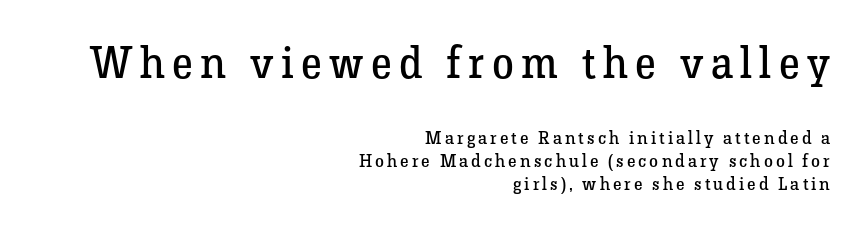
{"serif": "yes", "italic": "no", "bold": "no", "weight": "regular", "width": "normal", "stroke_contrast": "low", "x_height": "medium", "monospaced": "no", "underline": "no", "align": "right", "line_spacing": "normal", "line_spacing_ratio": 1.29, "larger_block": "first", "size_ratio": 2.44, "glyph_px": 44}
